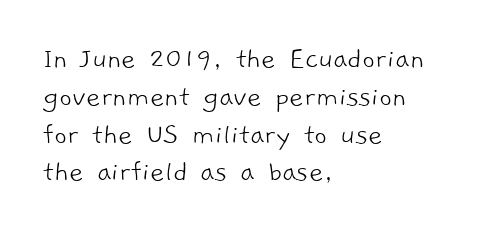
{"serif": "no", "bold": "no", "weight": "light", "width": "normal", "stroke_contrast": "low", "x_height": "medium", "monospaced": "no", "underline": "no", "align": "left", "line_spacing_ratio": 1.22, "letter_spacing": "normal", "letter_spacing_em": 0.0, "glyph_px": 31}
